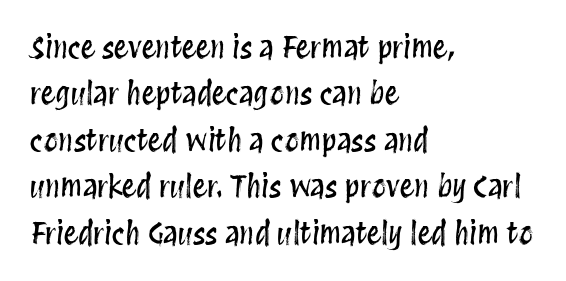
The image shows 29 px condensed type, upright; set left-aligned, normal line spacing (1.6x), normal letter spacing, not underlined; medium stroke contrast and a large x-height.
